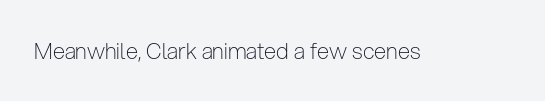
The space directly below the letters is spotless. Quick note: not italic, upright. The line texture is even and compact thanks to regular tracking. These glyphs show unthickened strokes, regular width or finer.
